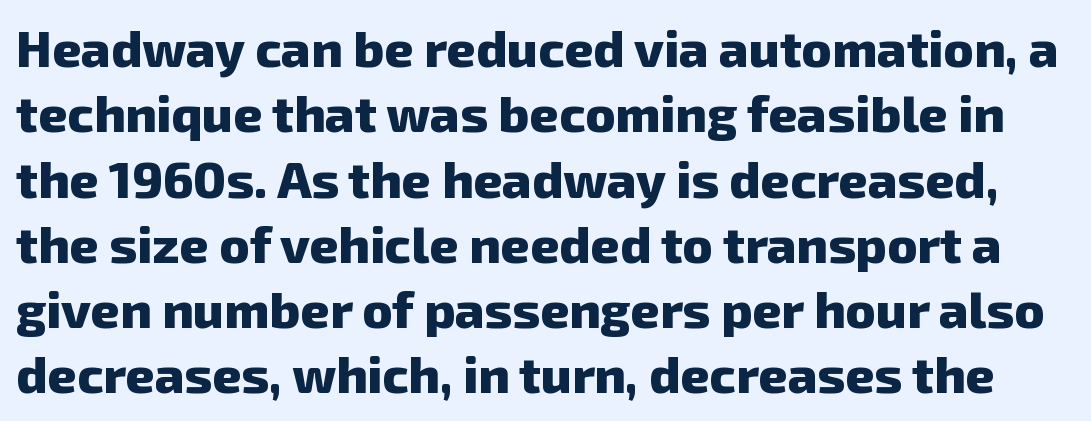
{"serif": "no", "bold": "yes", "weight": "heavy", "width": "normal", "stroke_contrast": "low", "x_height": "medium", "monospaced": "no", "underline": "no", "line_spacing": "normal", "line_spacing_ratio": 1.28, "letter_spacing": "normal", "letter_spacing_em": 0.0, "glyph_px": 51}
